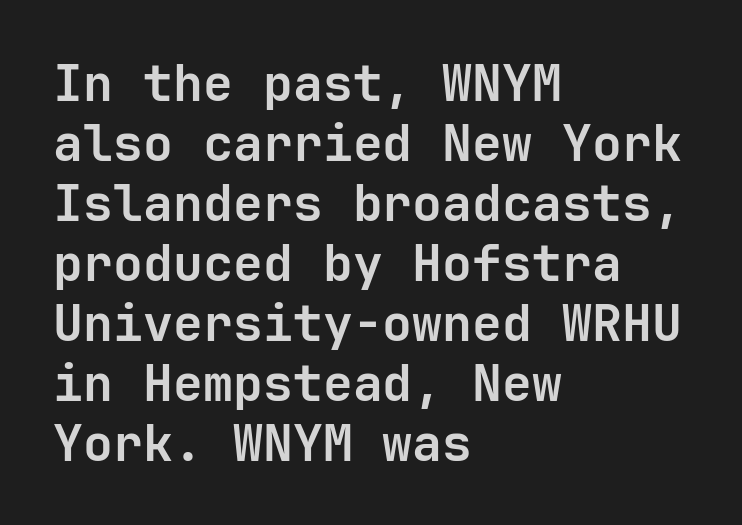
The image shows 50 px semibold sans-serif type, upright; set left-aligned, line spacing 1.2x, normal letter spacing, not underlined; low stroke contrast and a medium x-height.
